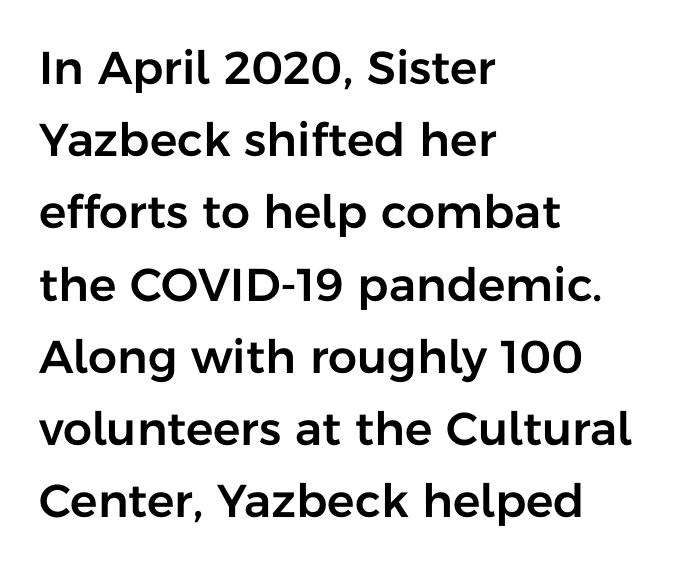
Q: Is the text italic (slanted)? A: No, it is upright.
Q: Is the typeface a serif or a sans-serif typeface? A: Sans-serif.
Q: Is the text underlined? A: No.
Q: How is the paragraph aligned? A: Left-aligned.
Q: Is the spacing between letters normal or unusually wide? A: Normal.
Q: Is the spacing between lines tight, normal or loose? A: Normal.
Q: Width (condensed, normal, or wide)? A: Normal.
Q: Stroke contrast? A: Low.
Q: x-height? A: Medium.
Q: Monospaced? A: No.
